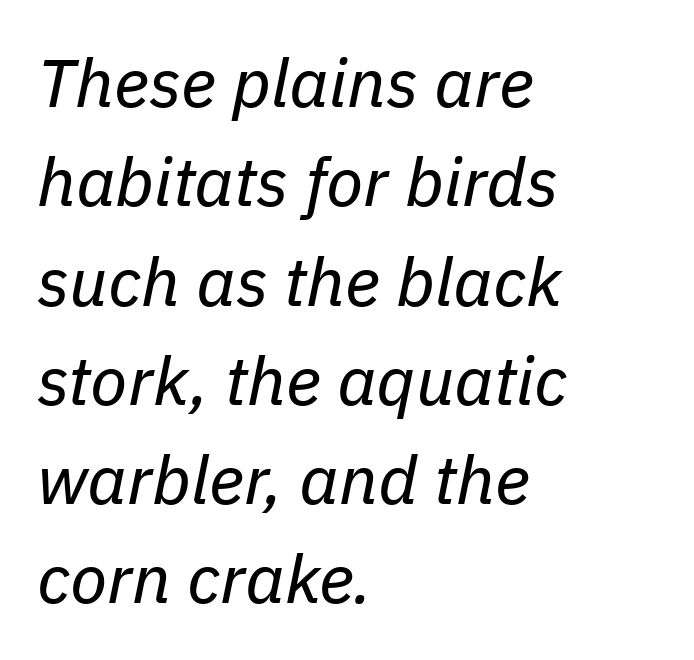
Q: Is the text bold? A: No.
Q: Is the text italic (slanted)? A: Yes, it leans right by about 11 degrees.
Q: Is the text underlined? A: No.
Q: How is the paragraph aligned? A: Left-aligned.
Q: Is the spacing between letters normal or unusually wide? A: Normal.
Q: Is the spacing between lines tight, normal or loose? A: Normal.
Q: Width (condensed, normal, or wide)? A: Normal.
Q: Stroke contrast? A: Low.
Q: x-height? A: Medium.
Q: Monospaced? A: No.
